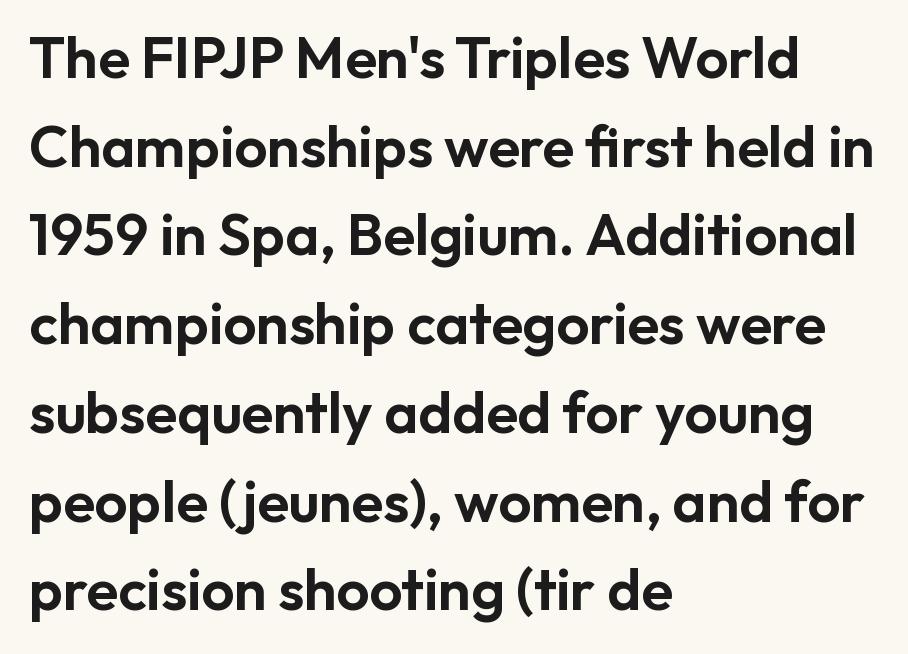
The image shows 58 px sans-serif type, upright; set left-aligned, normal line spacing (1.53x), normal letter spacing, not underlined; low stroke contrast and a medium x-height.
